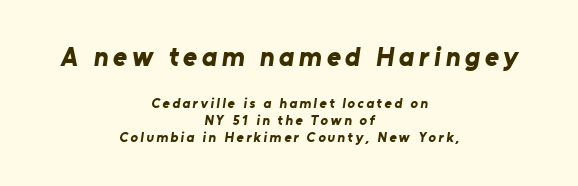
Stroke thickness is high; the sample reads as a true bold. Which chunk is bigger? The first one — the top block dwarfs the bottom. Layout note: lines centered. The area under the type is left untouched.
